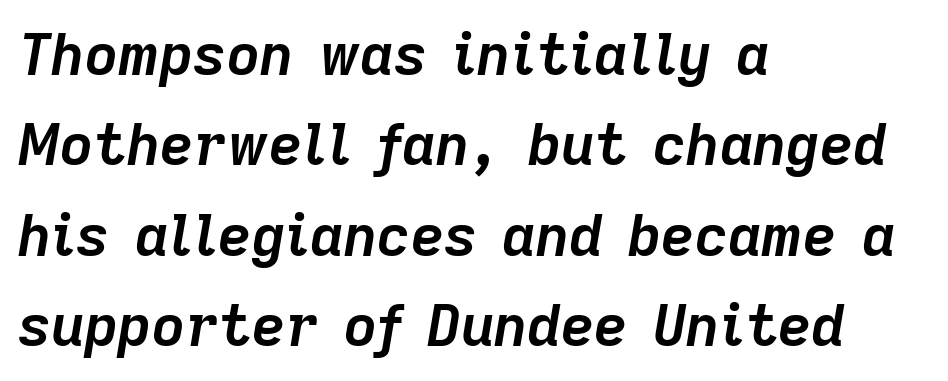
{"italic": "yes", "lean": "right", "slant_degrees": 9, "bold": "yes", "weight": "semibold", "width": "normal", "stroke_contrast": "low", "x_height": "medium", "monospaced": "no", "underline": "no", "align": "left", "line_spacing": "normal", "line_spacing_ratio": 1.56, "letter_spacing": "normal", "letter_spacing_em": 0.0, "glyph_px": 58}
